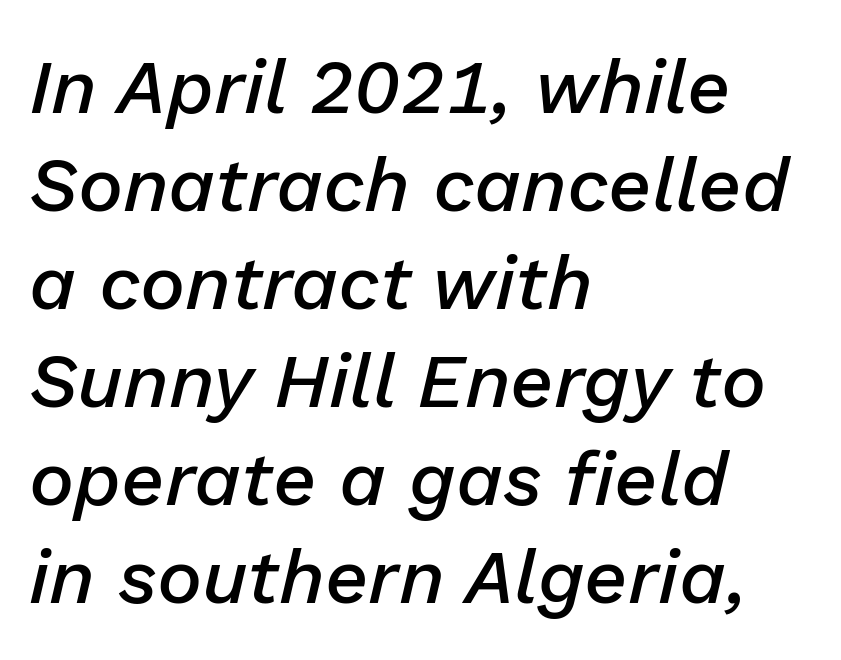
{"italic": "yes", "lean": "right", "slant_degrees": 13, "bold": "semi", "weight": "semibold", "width": "normal", "stroke_contrast": "low", "x_height": "medium", "monospaced": "no", "underline": "no", "align": "left", "line_spacing": "normal", "line_spacing_ratio": 1.29, "letter_spacing": "normal", "letter_spacing_em": 0.0, "glyph_px": 76}
